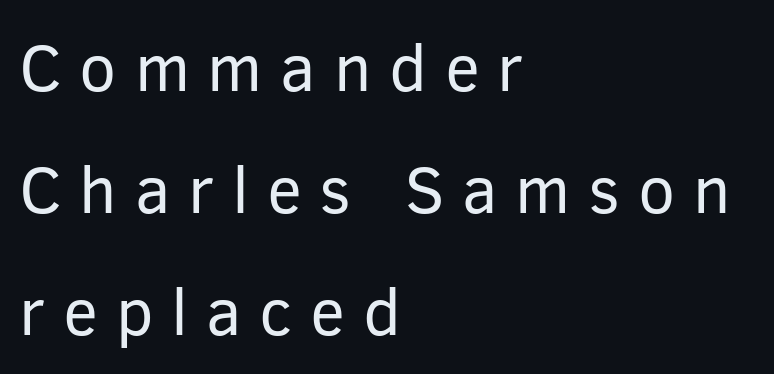
These lines stack with their left ends in a neat column. Unlike italic type, these characters show no tilt at all. Observe the wide spacing: letters keep a clear distance from each other. The face used here is proportionally spaced, like ordinary book or web type.
